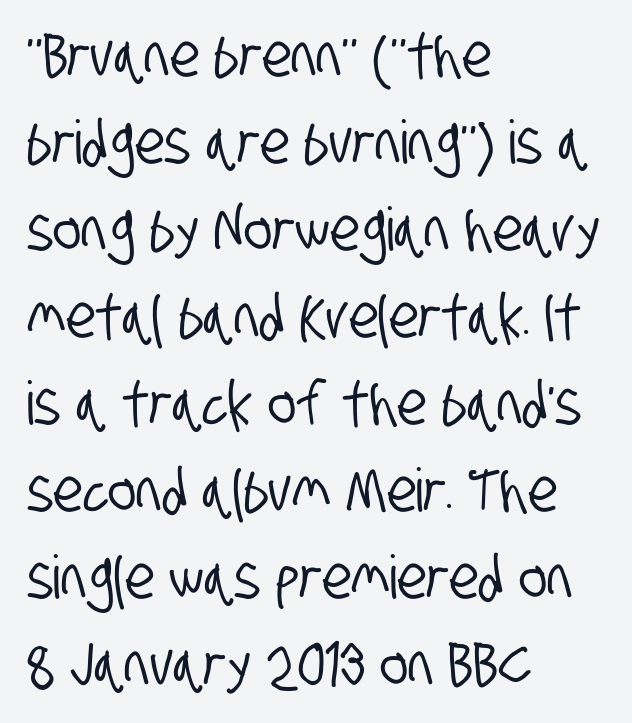
{"serif": "no", "width": "condensed", "stroke_contrast": "low", "x_height": "large", "monospaced": "no", "underline": "no", "align": "left", "line_spacing": "normal", "line_spacing_ratio": 1.45, "letter_spacing": "normal", "letter_spacing_em": 0.0, "glyph_px": 60}
